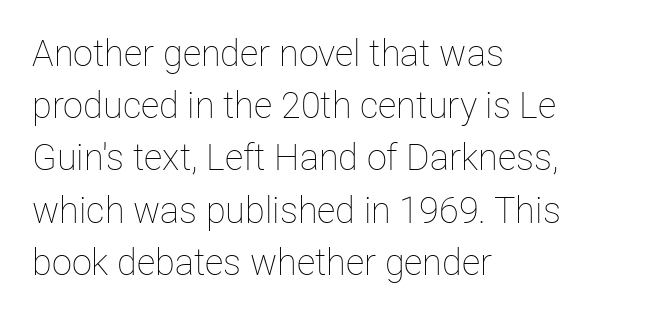
The type is set solid horizontally, with unmodified tracking. Looks like regular typesetting: each glyph gets only the width it needs. Ink coverage per letter is moderate at most. The lettering stays uniformly vertical, giving the passage a roman look.
